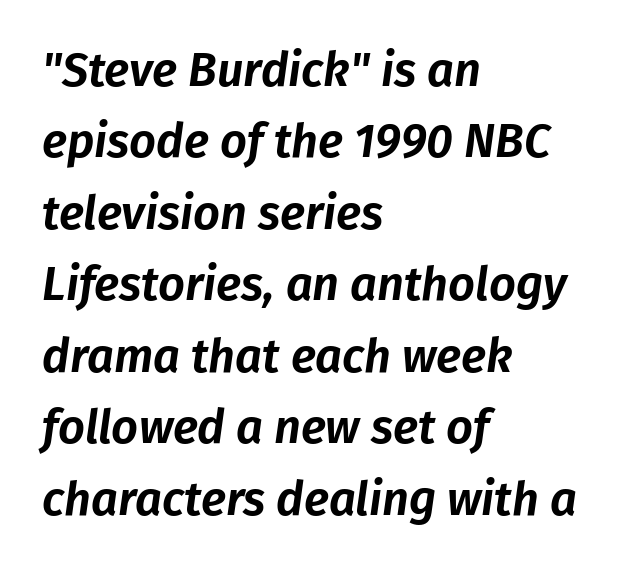
The image shows 47 px text type, italic (leaning right); set left-aligned, normal line spacing (1.52x), normal letter spacing, not underlined; low stroke contrast and a medium x-height.
